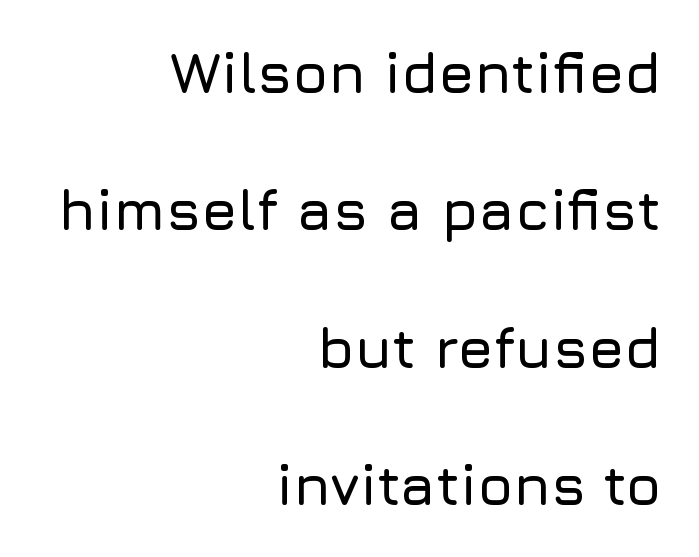
{"serif": "no", "italic": "no", "width": "normal", "stroke_contrast": "low", "x_height": "medium", "monospaced": "no", "underline": "no", "align": "right", "line_spacing": "loose", "line_spacing_ratio": 2.41, "letter_spacing": "normal", "letter_spacing_em": 0.0, "glyph_px": 57}
